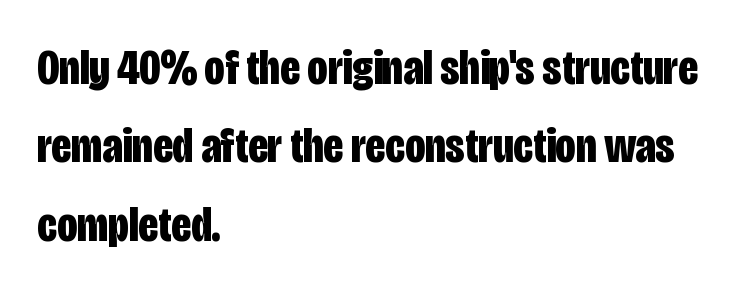
Q: Is the text bold? A: Yes.
Q: Is the text italic (slanted)? A: No, it is upright.
Q: Is the typeface a serif or a sans-serif typeface? A: Sans-serif.
Q: Is the text underlined? A: No.
Q: How is the paragraph aligned? A: Left-aligned.
Q: Is the spacing between letters normal or unusually wide? A: Normal.
Q: Is the spacing between lines tight, normal or loose? A: Normal.
Q: Width (condensed, normal, or wide)? A: Condensed.
Q: Stroke contrast? A: Low.
Q: x-height? A: Large.
Q: Monospaced? A: No.
